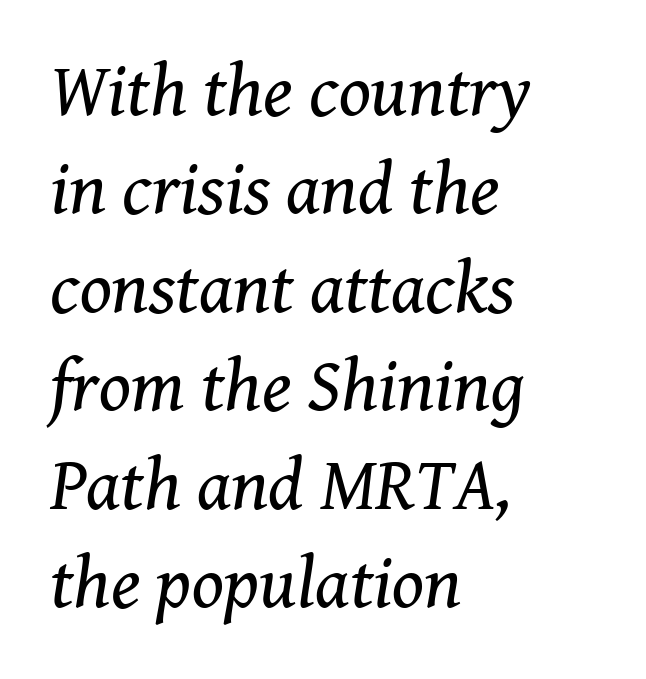
The image shows 74 px regular-weight serif type, italic (leaning right); set left-aligned, normal line spacing (1.33x), normal letter spacing, not underlined; medium stroke contrast and a medium x-height.
